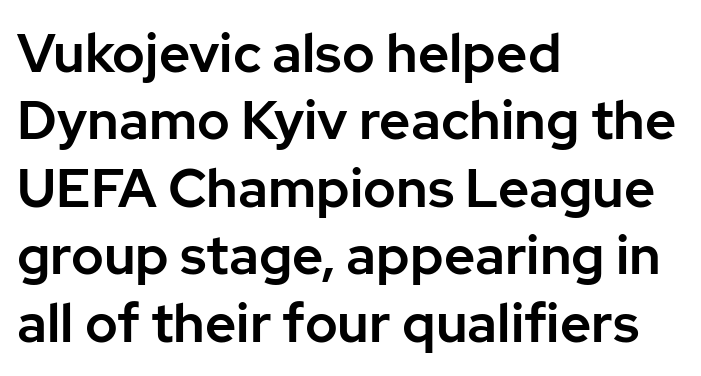
Q: Is the text italic (slanted)? A: No, it is upright.
Q: Is the typeface a serif or a sans-serif typeface? A: Sans-serif.
Q: Is the text underlined? A: No.
Q: How is the paragraph aligned? A: Left-aligned.
Q: Is the spacing between letters normal or unusually wide? A: Normal.
Q: Is the spacing between lines tight, normal or loose? A: Normal.
Q: Width (condensed, normal, or wide)? A: Normal.
Q: Stroke contrast? A: Low.
Q: x-height? A: Medium.
Q: Monospaced? A: No.
